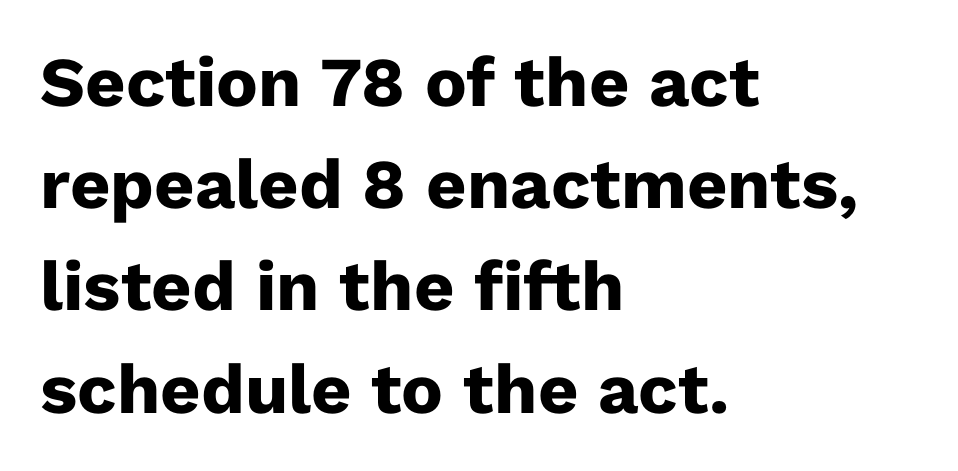
Descenders hang freely into open space. The glyphs have the mass of a bold cut. Note the varied advance widths — an 'i' is clearly narrower than an 'm'. The face used here is rendered with its standard letterfit.
